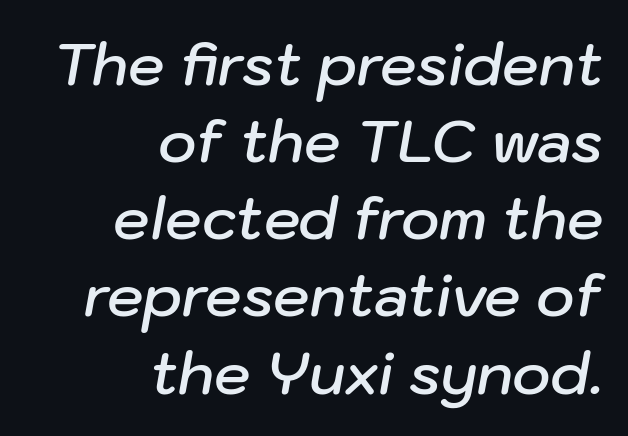
Q: Is the text bold? A: Semi-bold.
Q: Is the text italic (slanted)? A: Yes, it leans right by about 10 degrees.
Q: Is the text underlined? A: No.
Q: How is the paragraph aligned? A: Right-aligned.
Q: Is the spacing between letters normal or unusually wide? A: Normal.
Q: Is the spacing between lines tight, normal or loose? A: Normal.
Q: Width (condensed, normal, or wide)? A: Normal.
Q: Stroke contrast? A: Low.
Q: x-height? A: Medium.
Q: Monospaced? A: No.
